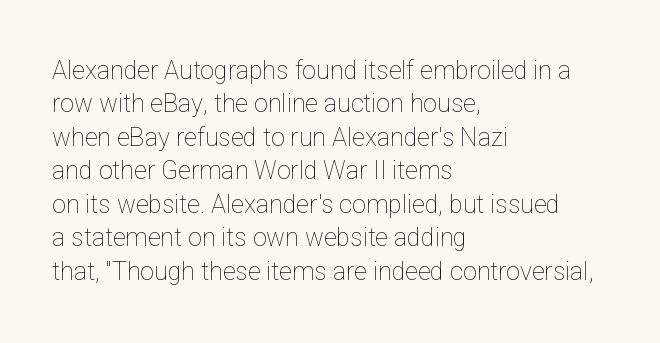
{"italic": "no", "bold": "no", "underline": "no", "align": "left", "line_spacing": "normal", "line_spacing_ratio": 1.34, "letter_spacing": "normal", "letter_spacing_em": 0.0, "glyph_px": 25}
